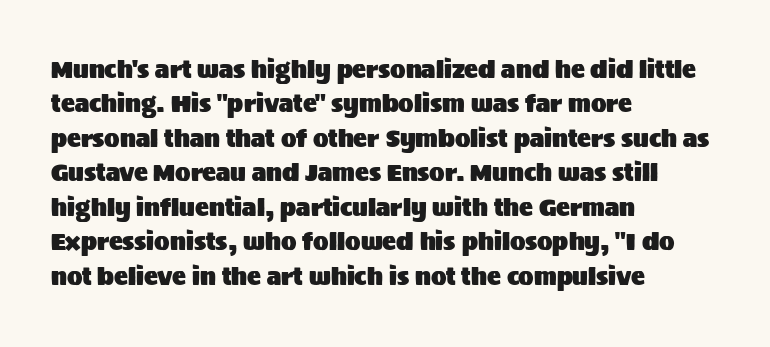
The image shows 23 px text type, upright; set left-aligned, normal line spacing (1.5x), normal letter spacing, not underlined.
